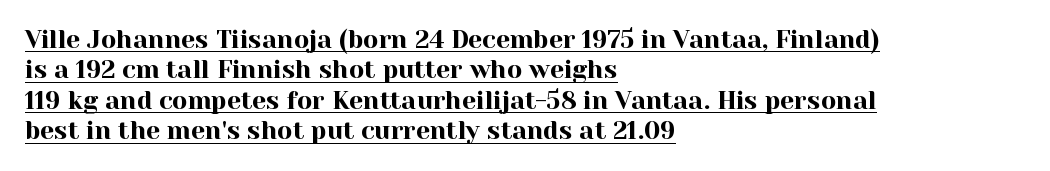
{"italic": "no", "underline": "yes", "align": "left", "line_spacing_ratio": 1.22, "letter_spacing": "normal", "letter_spacing_em": 0.0, "glyph_px": 25}
